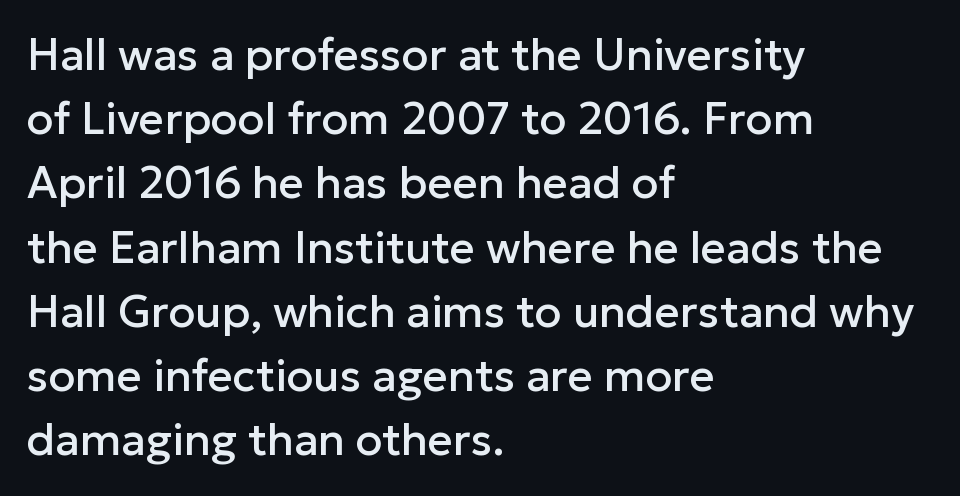
Q: Is the text italic (slanted)? A: No, it is upright.
Q: Is the typeface a serif or a sans-serif typeface? A: Sans-serif.
Q: Is the text underlined? A: No.
Q: How is the paragraph aligned? A: Left-aligned.
Q: Is the spacing between letters normal or unusually wide? A: Normal.
Q: Is the spacing between lines tight, normal or loose? A: Normal.
Q: Width (condensed, normal, or wide)? A: Normal.
Q: Stroke contrast? A: Low.
Q: x-height? A: Medium.
Q: Monospaced? A: No.
